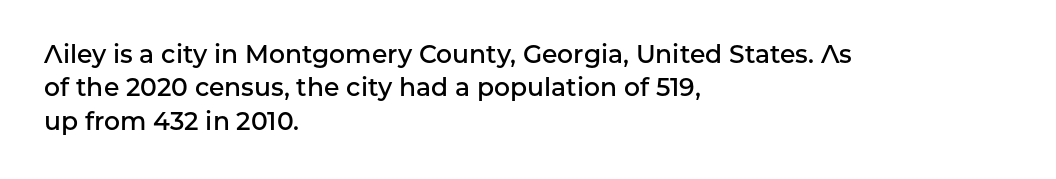
The glyphs have the mass of a demibold cut, below bold. The line-height multiplier appears to be the usual default. Any mark beneath the type? The region is blank. Layout note: lines flush left. Quick note: not italic, upright. The type is set solid horizontally, with unmodified tracking.
